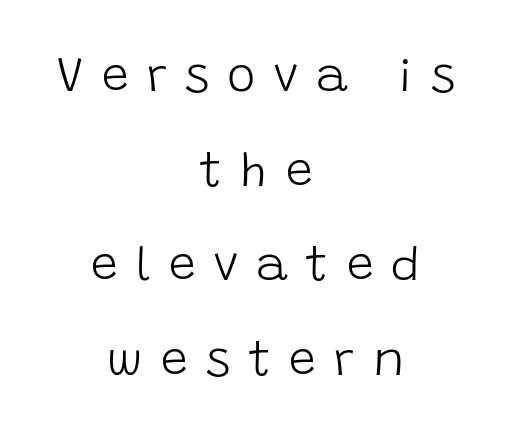
{"serif": "no", "italic": "no", "bold": "no", "weight": "light", "width": "normal", "stroke_contrast": "low", "x_height": "large", "monospaced": "no", "underline": "no", "align": "center", "line_spacing": "loose", "line_spacing_ratio": 1.97, "letter_spacing": "wide", "letter_spacing_em": 0.38, "glyph_px": 48}
